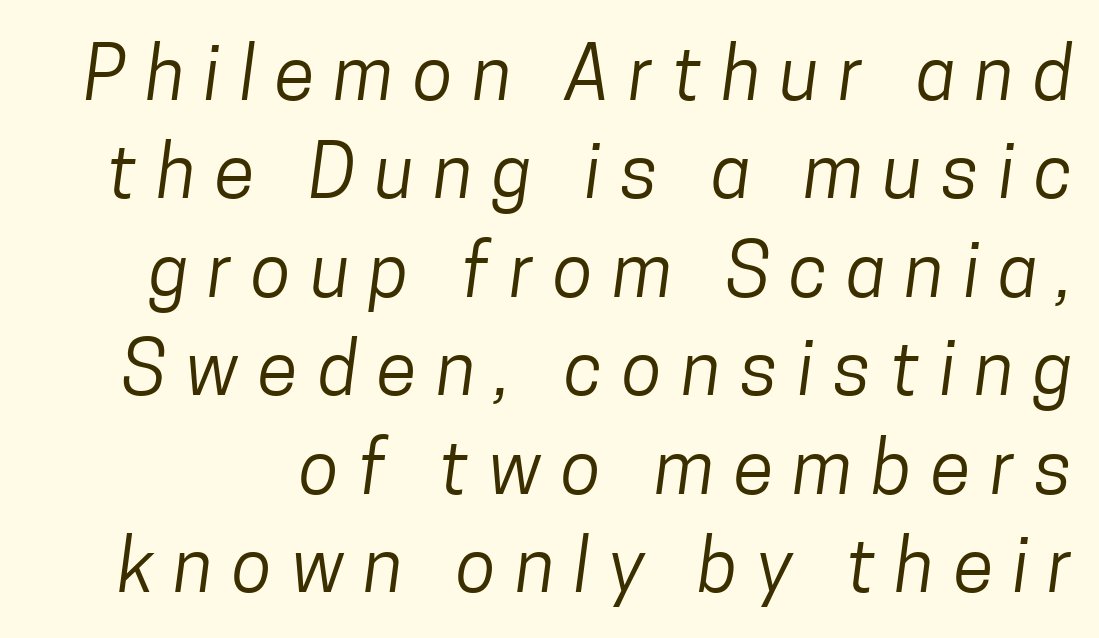
{"serif": "no", "bold": "no", "weight": "regular", "width": "condensed", "stroke_contrast": "low", "x_height": "medium", "monospaced": "no", "underline": "no", "line_spacing": "normal", "line_spacing_ratio": 1.33, "letter_spacing": "wide", "letter_spacing_em": 0.26, "glyph_px": 74}
